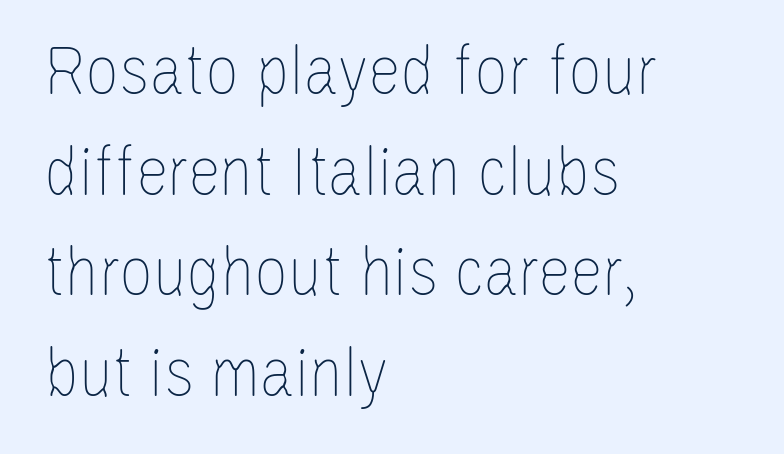
The image shows 74 px thin, condensed type, upright; set left-aligned, normal line spacing (1.36x), normal letter spacing, not underlined; low stroke contrast and a large x-height.
